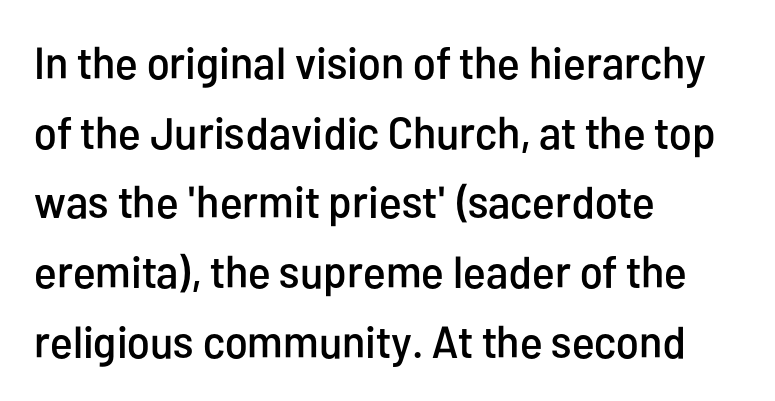
Q: Is the text italic (slanted)? A: No, it is upright.
Q: Is the typeface a serif or a sans-serif typeface? A: Sans-serif.
Q: Is the text underlined? A: No.
Q: How is the paragraph aligned? A: Left-aligned.
Q: Is the spacing between letters normal or unusually wide? A: Normal.
Q: Is the spacing between lines tight, normal or loose? A: Normal.
Q: Width (condensed, normal, or wide)? A: Condensed.
Q: Stroke contrast? A: Low.
Q: x-height? A: Medium.
Q: Monospaced? A: No.
